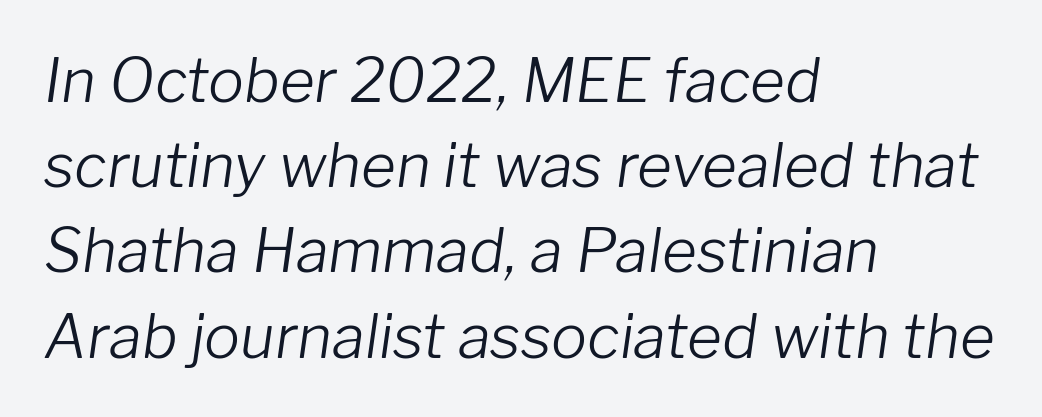
The image shows 60 px light type, italic (leaning right); set left-aligned, normal line spacing (1.42x), normal letter spacing, not underlined; low stroke contrast and a medium x-height.
